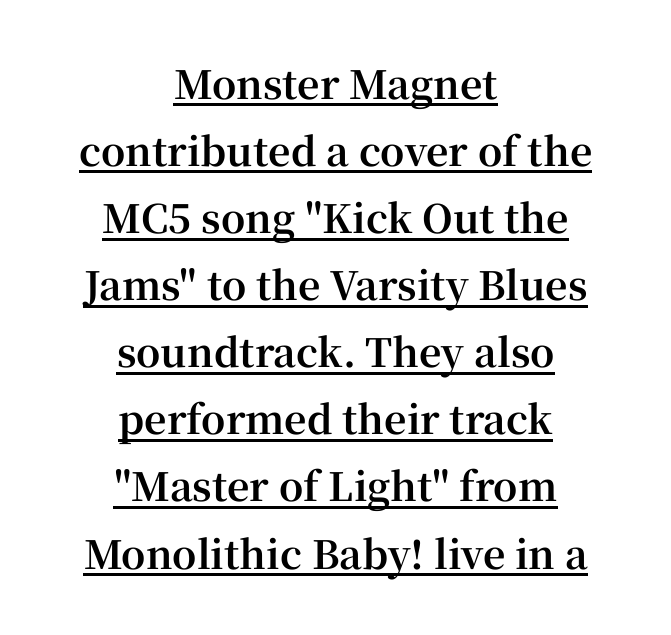
The image shows 39 px bold serif type, upright; set centered, line spacing 1.72x, normal letter spacing, underlined; high stroke contrast and a medium x-height.
